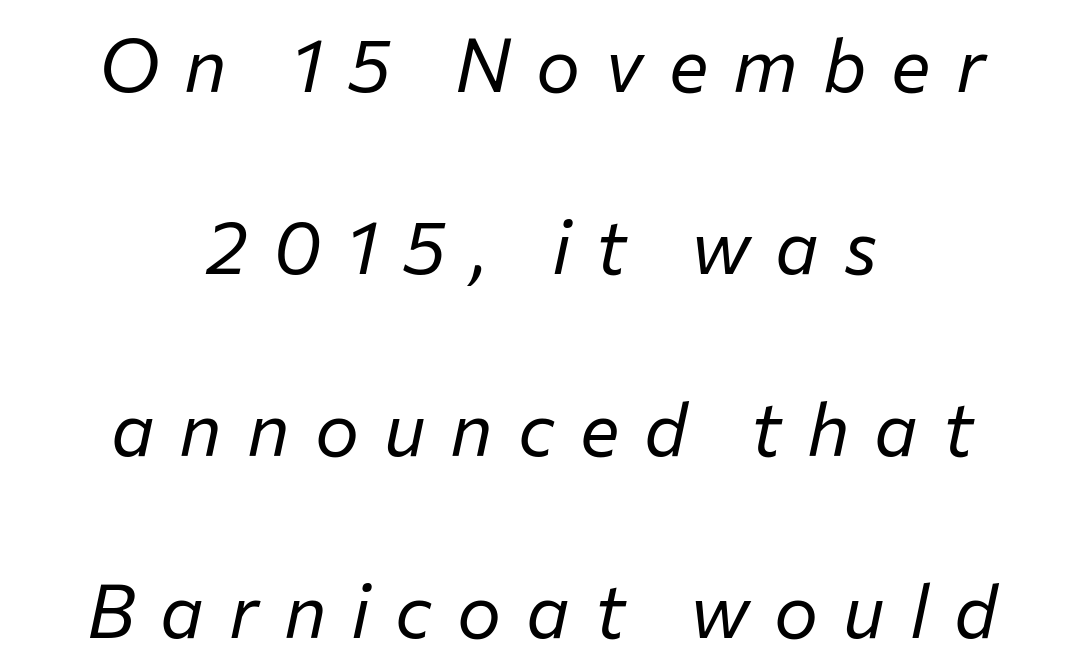
Q: Is the text bold? A: No.
Q: Is the text italic (slanted)? A: Yes, it leans right by about 12 degrees.
Q: Is the text underlined? A: No.
Q: How is the paragraph aligned? A: Centered.
Q: Is the spacing between letters normal or unusually wide? A: Unusually wide.
Q: Is the spacing between lines tight, normal or loose? A: Loose.
Q: Width (condensed, normal, or wide)? A: Normal.
Q: Stroke contrast? A: Low.
Q: x-height? A: Medium.
Q: Monospaced? A: No.
